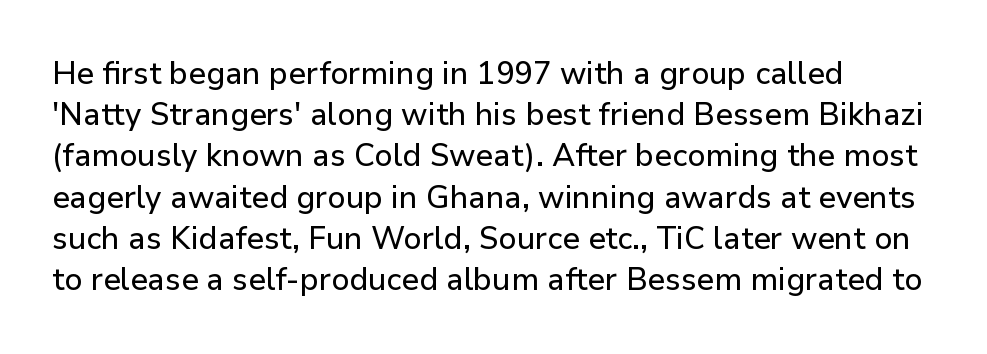
Is there any slant? The stems are plumb. What's the leading like? Ordinary, nothing unusual. Think of a printed novel: that variable character pitch is what you see here. There is no visible air inserted between adjacent glyphs. Font category for this specimen: sans-serif.
